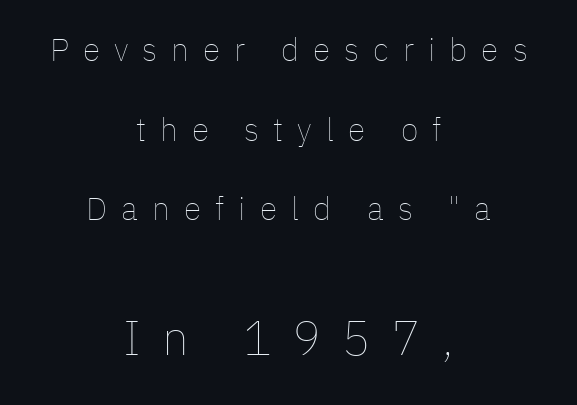
Q: Is the text bold? A: No.
Q: Is the text italic (slanted)? A: No, it is upright.
Q: Is the text underlined? A: No.
Q: How is the paragraph aligned? A: Centered.
Q: Is the spacing between letters normal or unusually wide? A: Unusually wide.
Q: Is the spacing between lines tight, normal or loose? A: Loose.
Q: Which block of text is set in a larger size, the first (top) or the second (bottom)? A: The second (bottom) one.
Q: Width (condensed, normal, or wide)? A: Normal.
Q: Stroke contrast? A: Low.
Q: x-height? A: Medium.
Q: Monospaced? A: No.
